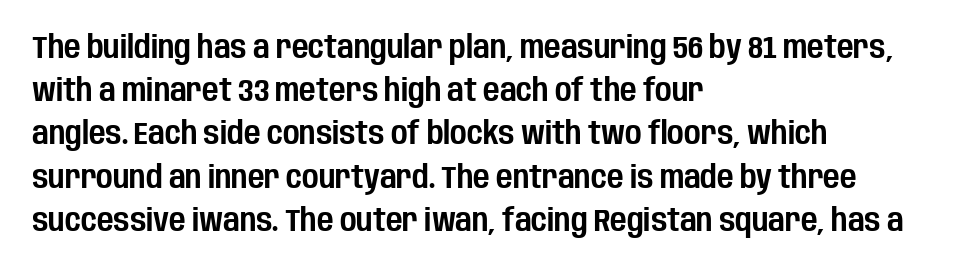
{"serif": "no", "italic": "no", "width": "condensed", "stroke_contrast": "low", "x_height": "large", "monospaced": "no", "underline": "no", "align": "left", "line_spacing": "normal", "line_spacing_ratio": 1.35, "letter_spacing": "normal", "letter_spacing_em": 0.0, "glyph_px": 32}
